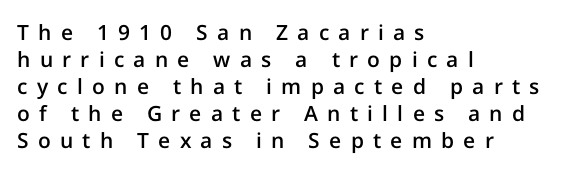
{"italic": "no", "bold": "semi", "underline": "no", "align": "left", "line_spacing": "normal", "line_spacing_ratio": 1.29, "letter_spacing": "wide", "letter_spacing_em": 0.44, "glyph_px": 21}
